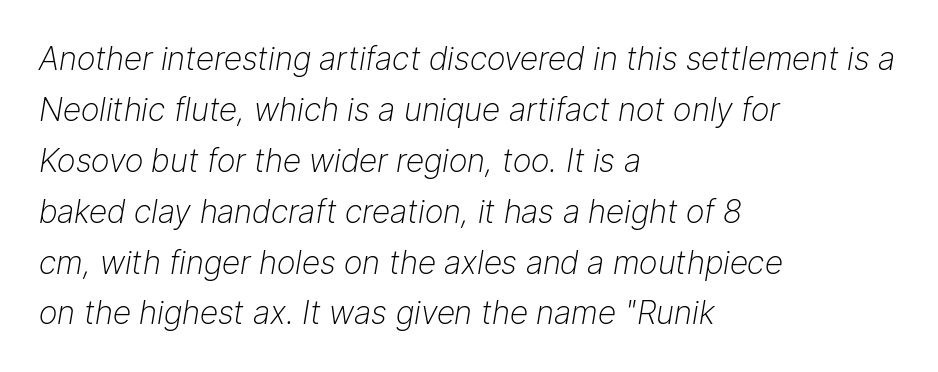
{"italic": "yes", "lean": "right", "slant_degrees": 9, "bold": "no", "weight": "light", "width": "normal", "stroke_contrast": "low", "x_height": "medium", "monospaced": "no", "underline": "no", "align": "left", "line_spacing": "normal", "line_spacing_ratio": 1.59, "letter_spacing": "normal", "letter_spacing_em": 0.0, "glyph_px": 32}
